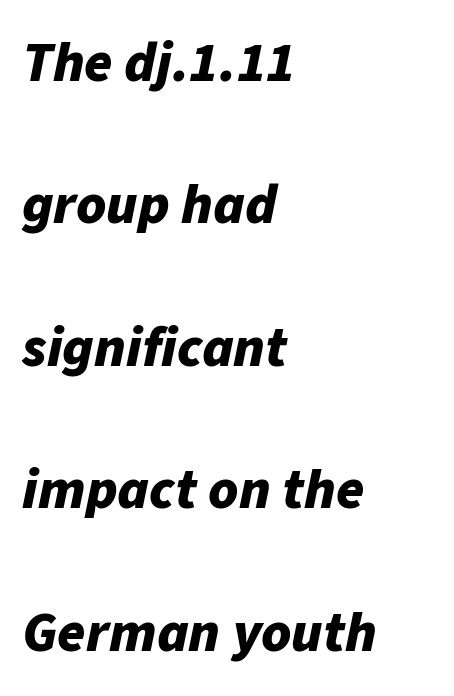
The image shows 57 px bold type, italic (leaning right); set left-aligned, loose line spacing (2.5x), normal letter spacing, not underlined; low stroke contrast and a medium x-height.
